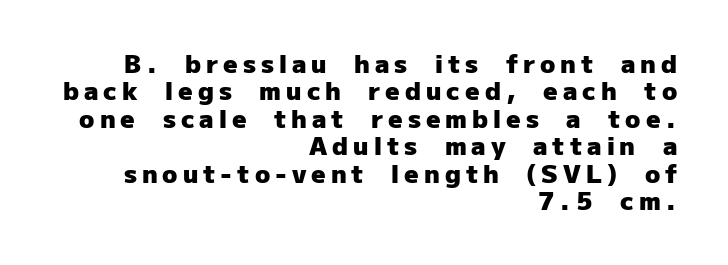
{"italic": "no", "bold": "yes", "underline": "no", "align": "right", "line_spacing": "tight", "line_spacing_ratio": 1.1, "letter_spacing": "wide", "letter_spacing_em": 0.2, "glyph_px": 25}
